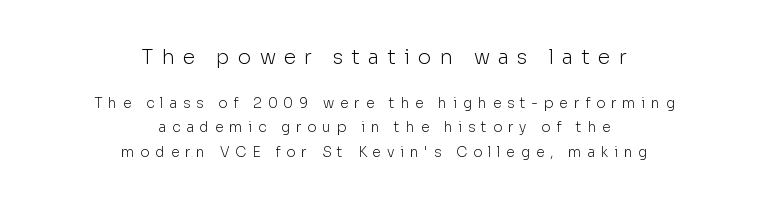
These lines stack symmetrically, like a column narrowing and widening about its center. The glyphs are unaccompanied by any horizontal stroke below them. Heaviness? Minimal to ordinary, like unemphasized prose. Between these two stacked blocks, the higher one wins on size. Characters remain perfectly vertical along every line. How are the letters spaced? Widely, with obvious added tracking.
